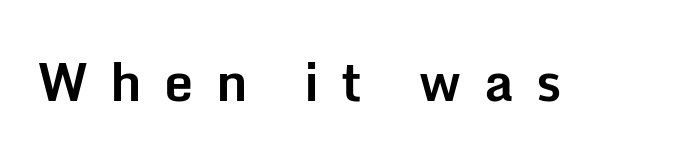
Q: Is the text bold? A: Yes.
Q: Is the text italic (slanted)? A: No, it is upright.
Q: Is the typeface a serif or a sans-serif typeface? A: Sans-serif.
Q: Is the text underlined? A: No.
Q: Is the spacing between letters normal or unusually wide? A: Unusually wide.
Q: Width (condensed, normal, or wide)? A: Normal.
Q: Stroke contrast? A: Low.
Q: x-height? A: Medium.
Q: Monospaced? A: No.
